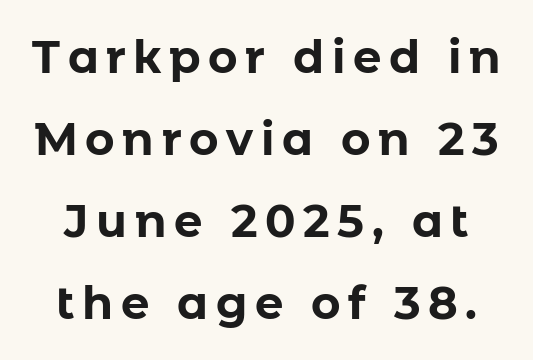
Q: Is the text bold? A: Yes.
Q: Is the text italic (slanted)? A: No, it is upright.
Q: Is the typeface a serif or a sans-serif typeface? A: Sans-serif.
Q: Is the text underlined? A: No.
Q: Width (condensed, normal, or wide)? A: Normal.
Q: Stroke contrast? A: Low.
Q: x-height? A: Medium.
Q: Monospaced? A: No.
